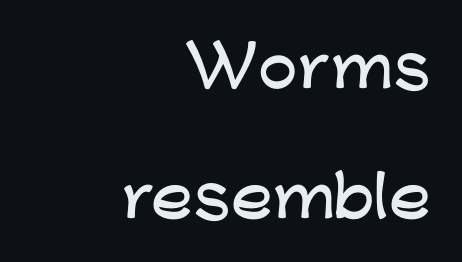
{"serif": "no", "italic": "no", "width": "wide", "stroke_contrast": "low", "x_height": "medium", "monospaced": "no", "underline": "no", "align": "right", "line_spacing": "loose", "line_spacing_ratio": 2.32, "letter_spacing": "normal", "letter_spacing_em": 0.0, "glyph_px": 56}
